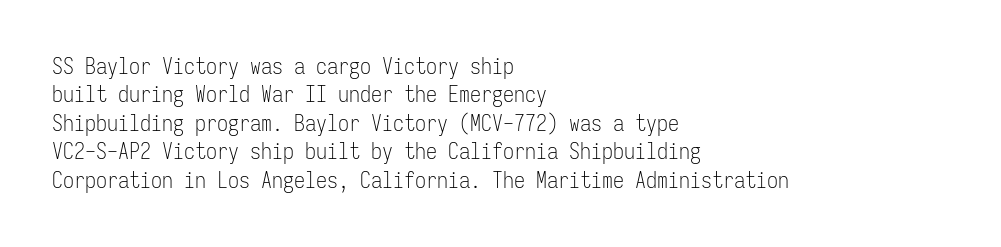
Rule under the text: the space is simply empty. Honestly, the letter spacing is just normal — you wouldn't notice it. The font's upright variant was chosen for this text. The strokes are not fattened; the text isn't bold. Layout note: lines flush left. The designer left line spacing at the default.
